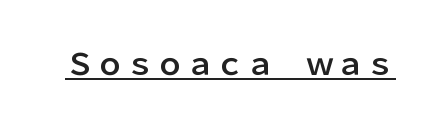
Q: Is the text italic (slanted)? A: No, it is upright.
Q: Is the typeface a serif or a sans-serif typeface? A: Sans-serif.
Q: Is the text underlined? A: Yes.
Q: Is the spacing between letters normal or unusually wide? A: Normal.
Q: Width (condensed, normal, or wide)? A: Normal.
Q: Stroke contrast? A: Low.
Q: x-height? A: Medium.
Q: Monospaced? A: No.
